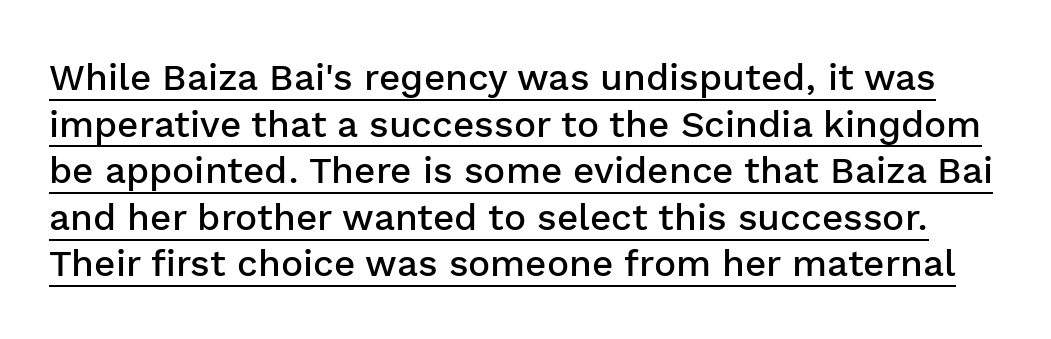
Does the lettering tilt? It doesn't — this is upright. A typesetter would label this face a sans. The rendering keeps characters at their native spacing. These lines are rendered in a variable-pitch font. The line-height multiplier appears to be the usual default.
